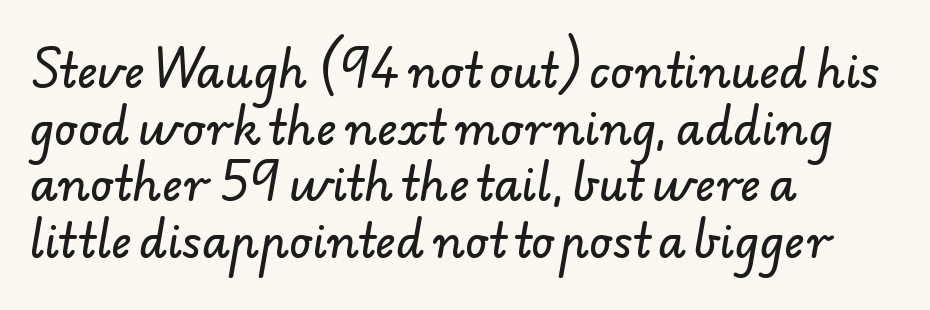
Notice how descenders clear the ascenders below comfortably — that's standard leading. I'd call this a sans setting — the letters go barefoot. Is this a fixed-width face? No — the glyphs have proportional, varying widths. A bare baseline throughout the passage. Alignment: flush left. The horizontal fit of the characters is conventional and even.
